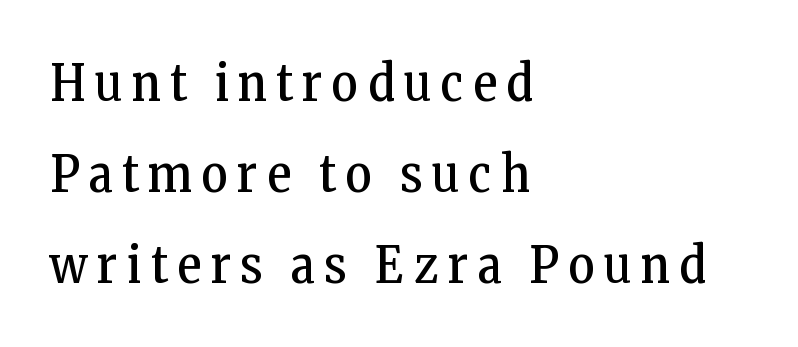
Just letters on the line, the space beneath them empty. The type sits square on the baseline with zero lean. The designer went with a serif here, giving each stem small feet. Is this a heavy cut? Hardly; it is regular or lighter. The face used here is proportionally spaced, like ordinary book or web type.
